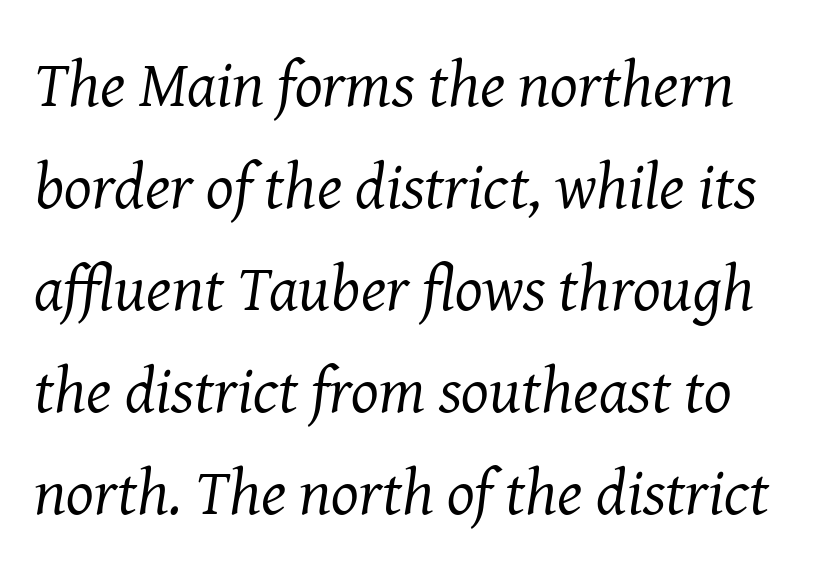
Proportional: the letters do not fall into vertical columns. Slant detected: the letters are inclined. Honestly, the letter spacing is just normal — you wouldn't notice it. On a weight scale, this lands at 450 or below.
